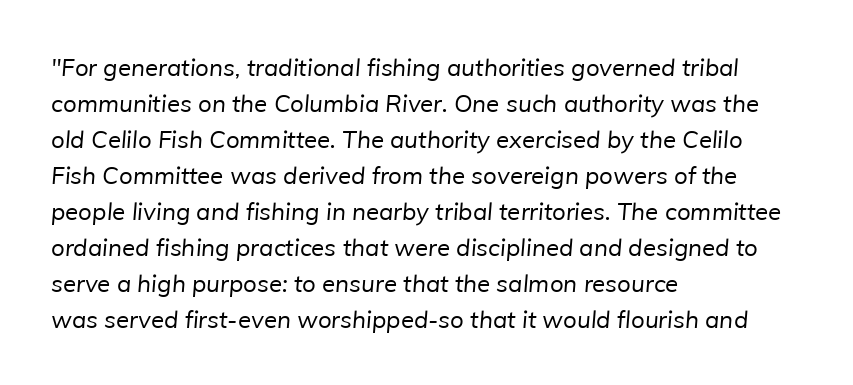
Q: Is the text bold? A: No.
Q: Is the text underlined? A: No.
Q: How is the paragraph aligned? A: Left-aligned.
Q: Is the spacing between letters normal or unusually wide? A: Normal.
Q: Is the spacing between lines tight, normal or loose? A: Normal.
